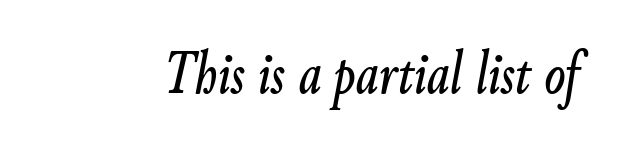
Q: Is the text italic (slanted)? A: Yes, it leans right by about 9 degrees.
Q: Is the text underlined? A: No.
Q: Is the spacing between letters normal or unusually wide? A: Normal.
Q: Width (condensed, normal, or wide)? A: Condensed.
Q: Stroke contrast? A: Low.
Q: x-height? A: Small.
Q: Monospaced? A: No.
